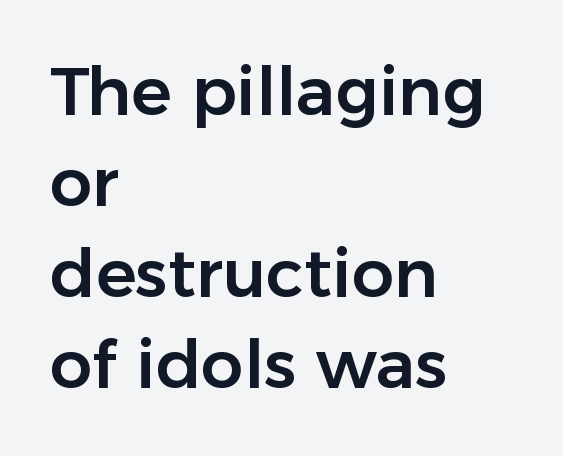
Q: Is the text italic (slanted)? A: No, it is upright.
Q: Is the typeface a serif or a sans-serif typeface? A: Sans-serif.
Q: Is the text underlined? A: No.
Q: How is the paragraph aligned? A: Left-aligned.
Q: Is the spacing between letters normal or unusually wide? A: Normal.
Q: Is the spacing between lines tight, normal or loose? A: Normal.
Q: Width (condensed, normal, or wide)? A: Normal.
Q: Stroke contrast? A: Low.
Q: x-height? A: Medium.
Q: Monospaced? A: No.
